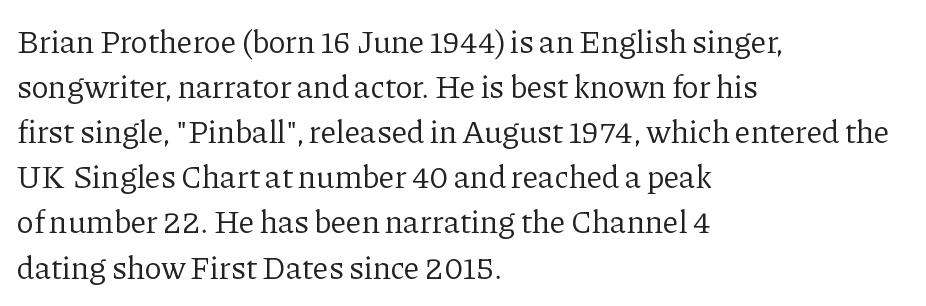
Is the stroke heavy? The answer is a plain regular-or-lighter. Ascenders rise straight up at ninety degrees. The horizontal fit of the characters is conventional and even. The passage shown is typeset with a serif family. Does the leading feel generous? No, just average.
